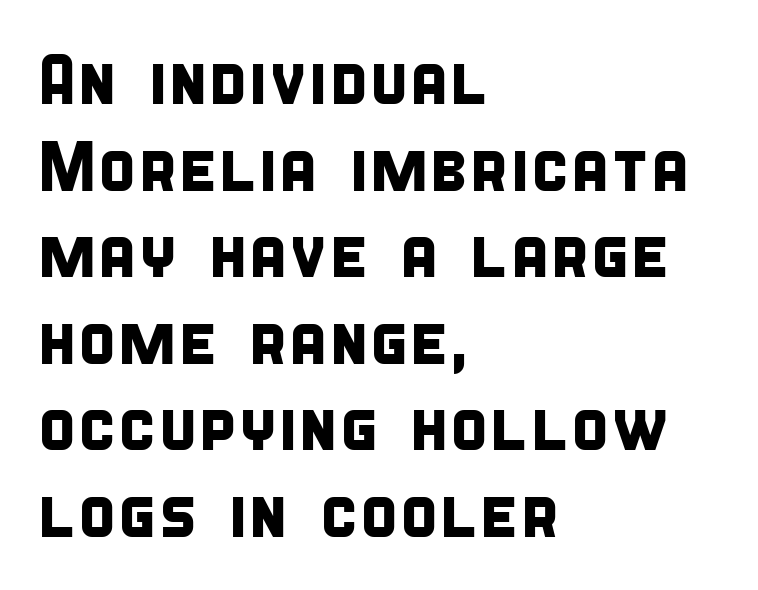
Q: Is the typeface a serif or a sans-serif typeface? A: Sans-serif.
Q: Is the text underlined? A: No.
Q: How is the paragraph aligned? A: Left-aligned.
Q: Is the spacing between letters normal or unusually wide? A: Normal.
Q: Width (condensed, normal, or wide)? A: Condensed.
Q: Stroke contrast? A: Low.
Q: x-height? A: Large.
Q: Monospaced? A: No.
